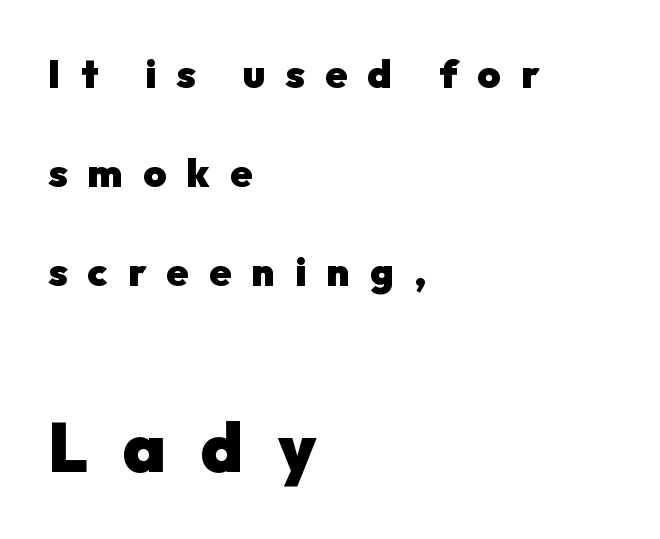
Q: Is the text bold? A: Yes.
Q: Is the text italic (slanted)? A: No, it is upright.
Q: Is the typeface a serif or a sans-serif typeface? A: Sans-serif.
Q: Is the text underlined? A: No.
Q: How is the paragraph aligned? A: Left-aligned.
Q: Is the spacing between letters normal or unusually wide? A: Unusually wide.
Q: Is the spacing between lines tight, normal or loose? A: Loose.
Q: Which block of text is set in a larger size, the first (top) or the second (bottom)? A: The second (bottom) one.
Q: Width (condensed, normal, or wide)? A: Normal.
Q: Stroke contrast? A: Low.
Q: x-height? A: Medium.
Q: Monospaced? A: No.
